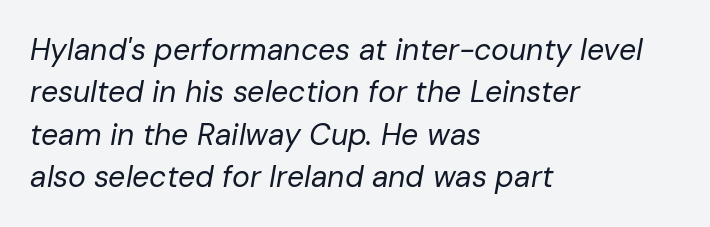
The image shows 30 px regular-weight type, italic (leaning right); set left-aligned, normal line spacing (1.41x), normal letter spacing, not underlined; low stroke contrast and a medium x-height.
